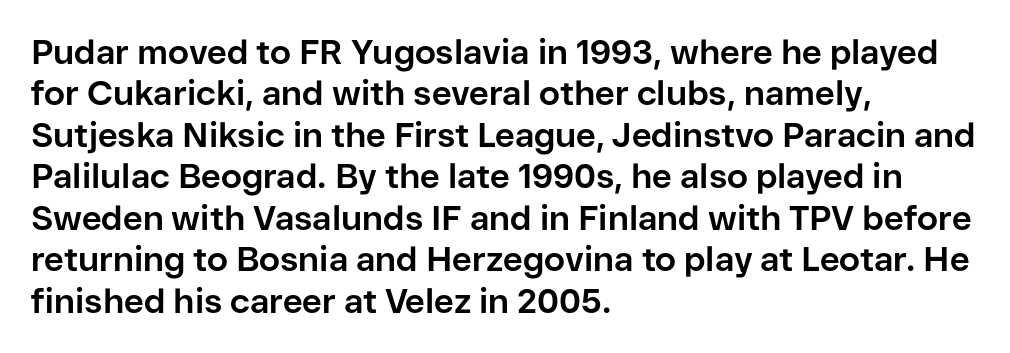
The image shows 34 px bold sans-serif type, upright; set left-aligned, line spacing 1.22x, normal letter spacing, not underlined; low stroke contrast and a medium x-height.
